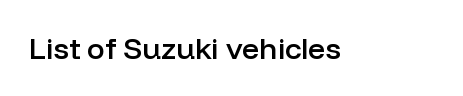
The image shows 30 px semibold sans-serif type, upright; set normal letter spacing, not underlined; low stroke contrast and a medium x-height.
